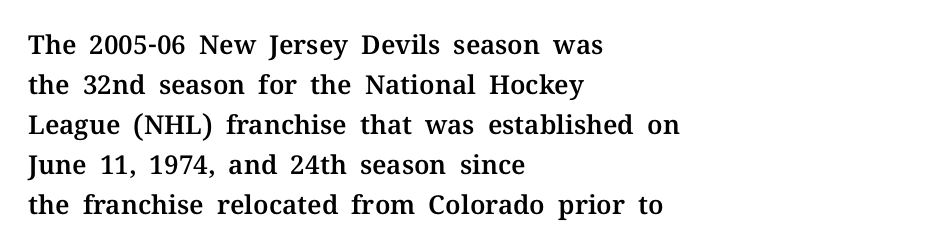
{"italic": "no", "underline": "no", "align": "left", "line_spacing": "normal", "line_spacing_ratio": 1.54, "letter_spacing": "normal", "letter_spacing_em": 0.0, "glyph_px": 26}
